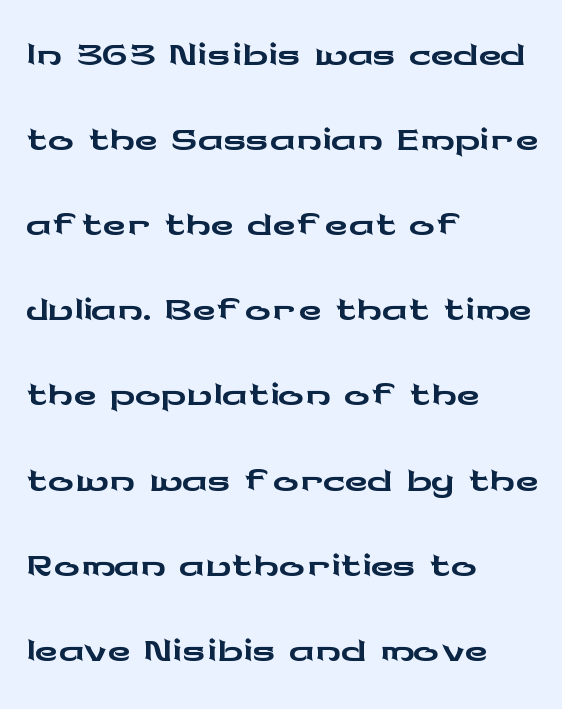
{"serif": "no", "italic": "no", "width": "wide", "stroke_contrast": "low", "x_height": "medium", "monospaced": "no", "underline": "no", "align": "left", "line_spacing": "normal", "line_spacing_ratio": 1.33, "letter_spacing": "normal", "letter_spacing_em": 0.0, "glyph_px": 64}
